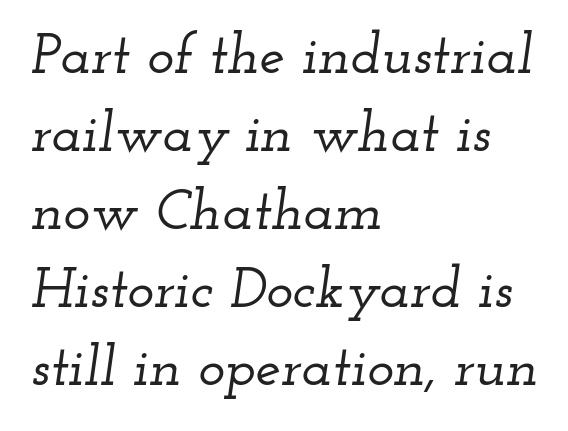
Quick note: italic. Note the varied advance widths — an 'i' is clearly narrower than an 'm'. Each new line begins a customary step beneath the previous one. The paragraph shown leans on its left margin.
